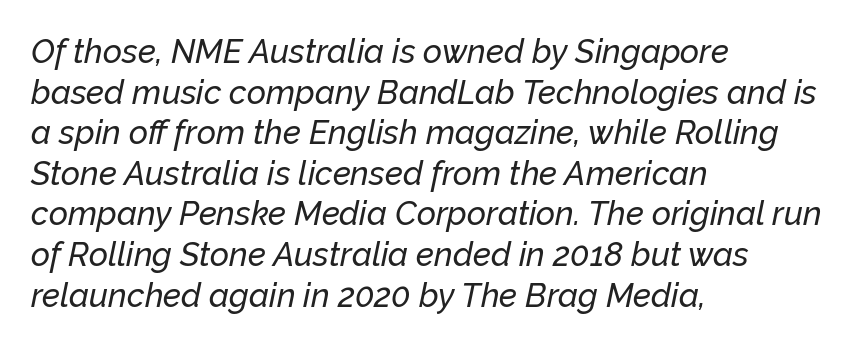
The image shows 33 px text type, italic (leaning right); set left-aligned, line spacing 1.23x, normal letter spacing, not underlined; low stroke contrast and a medium x-height.
